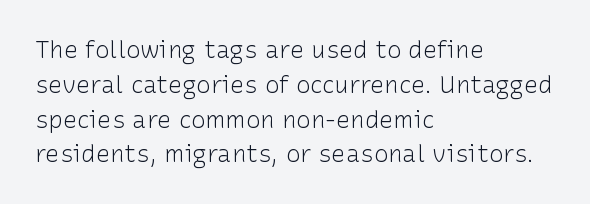
The image shows 24 px text type, upright; set left-aligned, normal line spacing (1.45x), normal letter spacing, not underlined.
